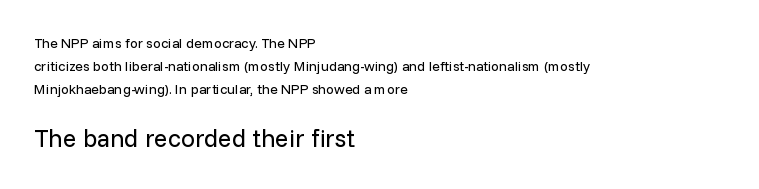
The image shows 25 px text type, upright; set left-aligned, normal line spacing (1.63x), normal letter spacing, not underlined; the second (bottom) block is 1.79x larger.
